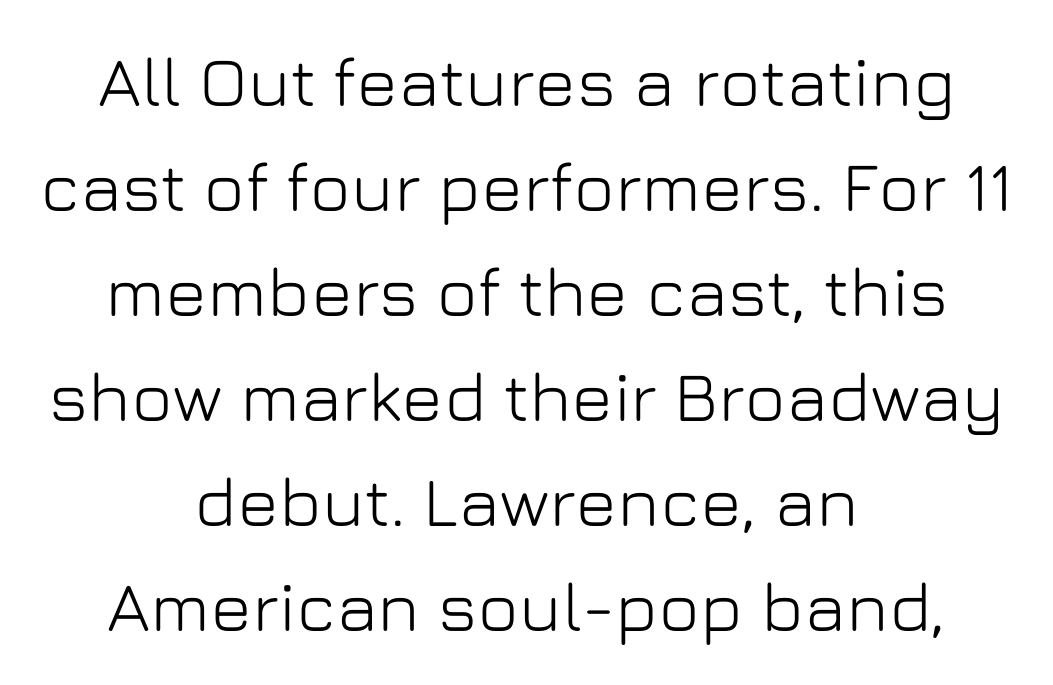
Is this a fixed-width face? No — the glyphs have proportional, varying widths. Interline gaps are of average width in this sample. A typesetter would call this zero additional tracking. Look at the bottom of the vertical strokes: they stop flat, with no serifs. This is roman type, the default non-slanted kind. Honestly, there is no underline to notice here at all.
